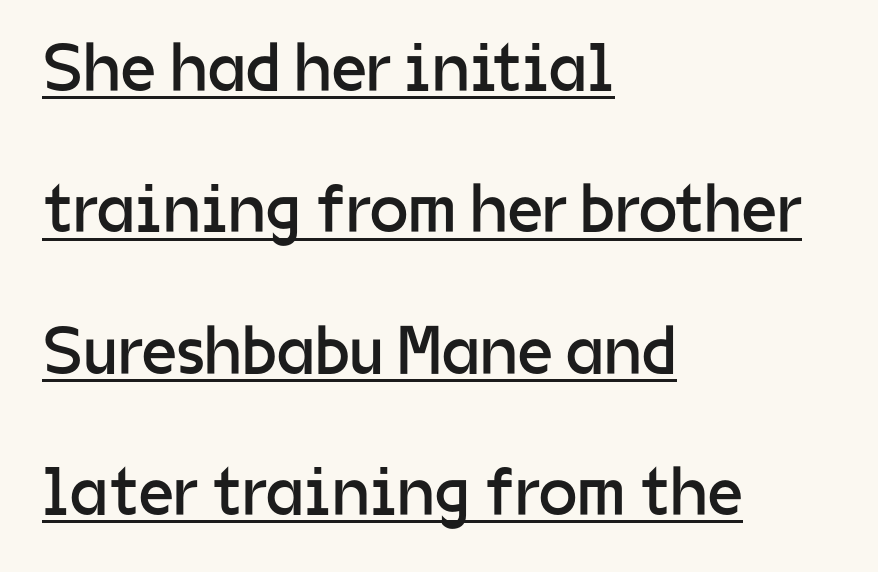
Q: Is the text bold? A: No.
Q: Is the text italic (slanted)? A: No, it is upright.
Q: Is the typeface a serif or a sans-serif typeface? A: Sans-serif.
Q: Is the text underlined? A: Yes.
Q: How is the paragraph aligned? A: Left-aligned.
Q: Is the spacing between letters normal or unusually wide? A: Normal.
Q: Is the spacing between lines tight, normal or loose? A: Loose.
Q: Width (condensed, normal, or wide)? A: Normal.
Q: Stroke contrast? A: Low.
Q: x-height? A: Medium.
Q: Monospaced? A: No.
